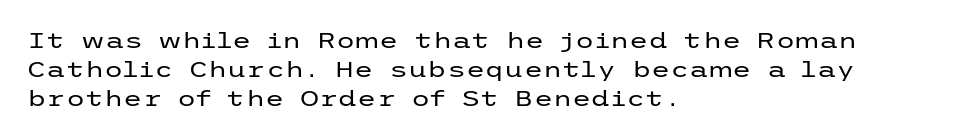
No extra ink here — the face is not bold. The ragged edge is on the right, which tells us the setting is flush left. Decoration check: the copy has no underline. Between one letter and the next there's only the usual sliver of space. No italicization has been applied; the sample stays upright. Successive baselines arrive at the customary interval.
